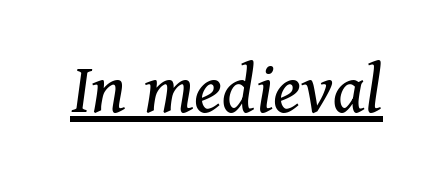
Somebody hit Ctrl+U on this one — the words are underlined. An italicized treatment has been applied to the whole sample. Spacing verdict: proportional, widths tailored to each character. The glyphs in this specimen are seriffed.
